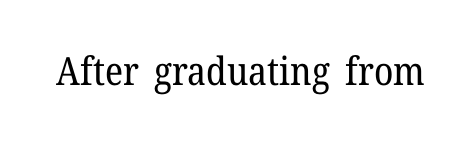
{"serif": "yes", "italic": "no", "bold": "no", "weight": "regular", "width": "normal", "stroke_contrast": "low", "x_height": "medium", "monospaced": "no", "underline": "no", "letter_spacing": "normal", "letter_spacing_em": 0.0, "glyph_px": 39}
